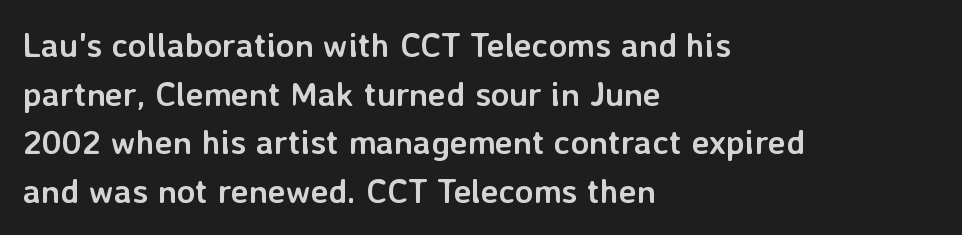
{"serif": "no", "italic": "no", "bold": "yes", "weight": "semibold", "width": "normal", "stroke_contrast": "low", "x_height": "medium", "monospaced": "no", "underline": "no", "align": "left", "line_spacing": "normal", "line_spacing_ratio": 1.43, "letter_spacing": "normal", "letter_spacing_em": 0.0, "glyph_px": 34}
